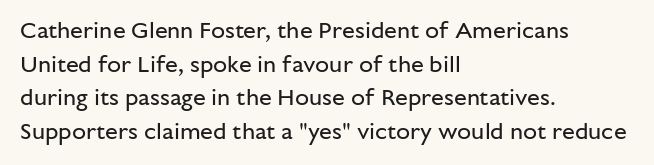
Q: Is the text bold? A: No.
Q: Is the text italic (slanted)? A: No, it is upright.
Q: Is the text underlined? A: No.
Q: How is the paragraph aligned? A: Left-aligned.
Q: Is the spacing between letters normal or unusually wide? A: Normal.
Q: Is the spacing between lines tight, normal or loose? A: Normal.
